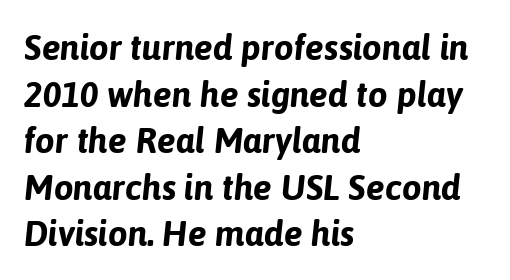
Q: Is the text bold? A: Yes.
Q: Is the text italic (slanted)? A: Yes, it leans right by about 6 degrees.
Q: Is the text underlined? A: No.
Q: How is the paragraph aligned? A: Left-aligned.
Q: Is the spacing between letters normal or unusually wide? A: Normal.
Q: Is the spacing between lines tight, normal or loose? A: Normal.
Q: Width (condensed, normal, or wide)? A: Normal.
Q: Stroke contrast? A: Low.
Q: x-height? A: Medium.
Q: Monospaced? A: No.
